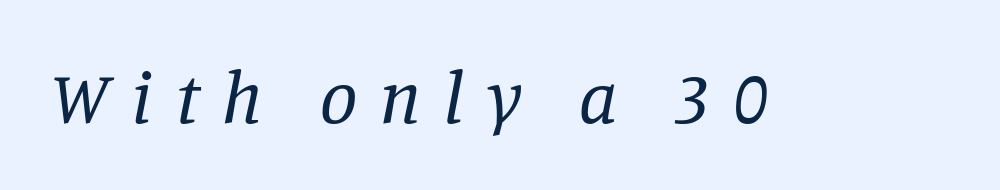
The image shows 75 px regular-weight serif type, italic (leaning right); set unusually wide letter spacing (+0.29 em), not underlined; low stroke contrast and a large x-height.
